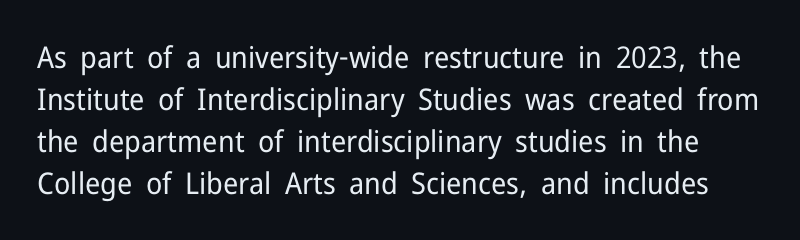
Q: Is the text bold? A: No.
Q: Is the text italic (slanted)? A: No, it is upright.
Q: Is the typeface a serif or a sans-serif typeface? A: Sans-serif.
Q: Is the text underlined? A: No.
Q: Is the spacing between letters normal or unusually wide? A: Normal.
Q: Is the spacing between lines tight, normal or loose? A: Normal.
Q: Width (condensed, normal, or wide)? A: Normal.
Q: Stroke contrast? A: Low.
Q: x-height? A: Medium.
Q: Monospaced? A: No.
